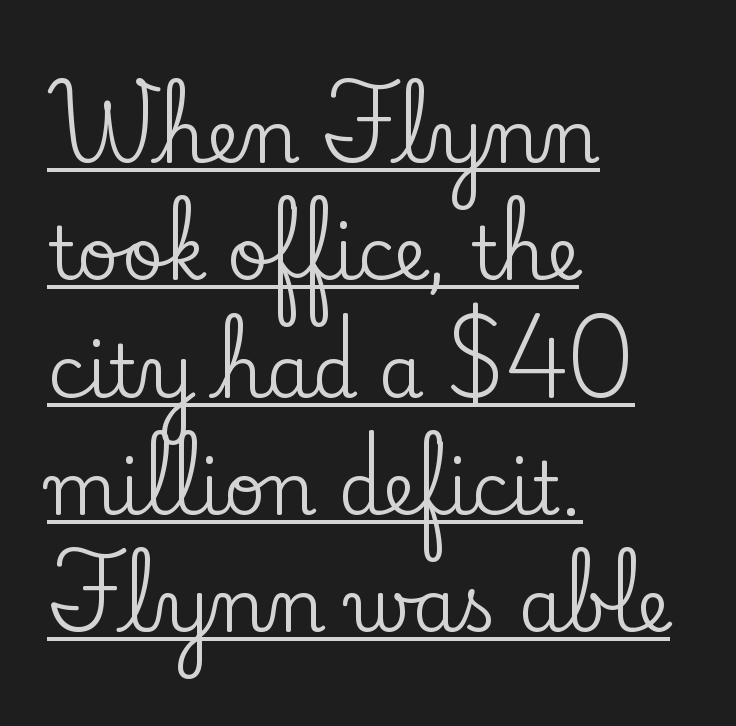
The image shows 72 px serif type, upright; set left-aligned, normal line spacing (1.63x), normal letter spacing, underlined; low stroke contrast and a small x-height.
